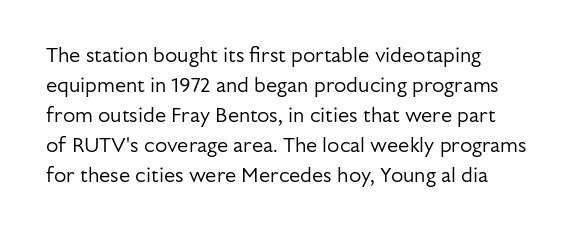
The image shows 20 px text type, upright; set left-aligned, normal line spacing (1.5x), normal letter spacing, not underlined.
